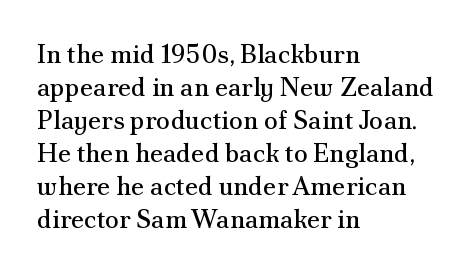
Q: Is the text bold? A: No.
Q: Is the text italic (slanted)? A: No, it is upright.
Q: Is the text underlined? A: No.
Q: How is the paragraph aligned? A: Left-aligned.
Q: Is the spacing between letters normal or unusually wide? A: Normal.
Q: Is the spacing between lines tight, normal or loose? A: Normal.
